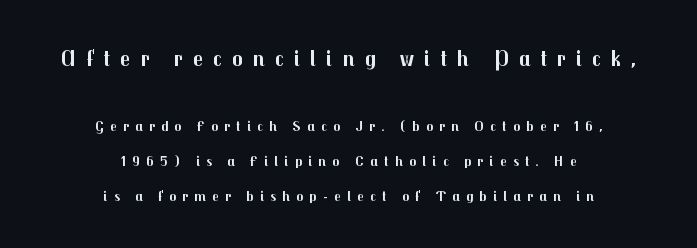
Widely set lines give the paragraph a tall, airy silhouette. The letters are bold, with thick, heavy strokes. Nobody drew a line under any word here. The first block has been scaled up relative to the second.
